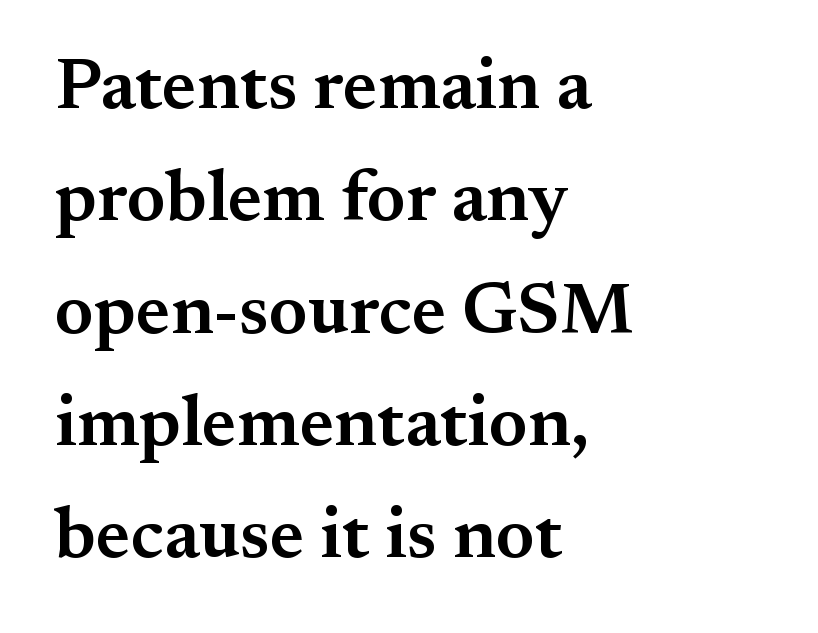
{"serif": "yes", "italic": "no", "bold": "semi", "weight": "semibold", "width": "normal", "stroke_contrast": "medium", "x_height": "small", "monospaced": "no", "underline": "no", "align": "left", "line_spacing": "normal", "line_spacing_ratio": 1.56, "letter_spacing": "normal", "letter_spacing_em": 0.0, "glyph_px": 72}
